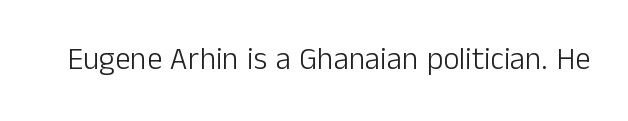
The passage shown is typeset with a sans-serif family. A roman cut, with each character standing at attention. The strip under each line holds only bare page. Caption: face not bold, strokes unweighted.
